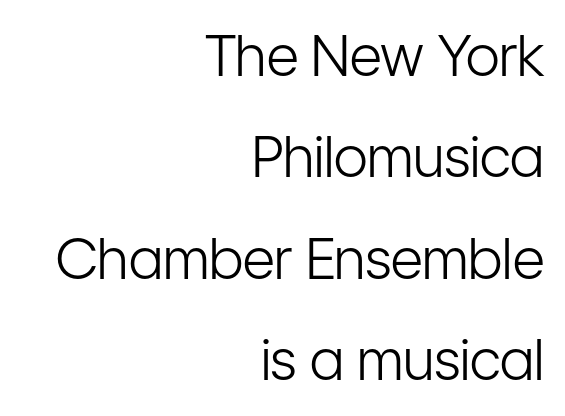
Q: Is the text bold? A: No.
Q: Is the text italic (slanted)? A: No, it is upright.
Q: Is the typeface a serif or a sans-serif typeface? A: Sans-serif.
Q: Is the text underlined? A: No.
Q: How is the paragraph aligned? A: Right-aligned.
Q: Is the spacing between letters normal or unusually wide? A: Normal.
Q: Width (condensed, normal, or wide)? A: Condensed.
Q: Stroke contrast? A: Low.
Q: x-height? A: Medium.
Q: Monospaced? A: No.
